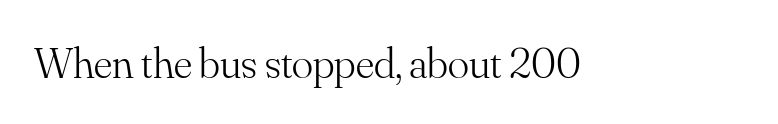
The image shows 44 px light serif type, upright; set normal letter spacing, not underlined; medium stroke contrast and a small x-height.
